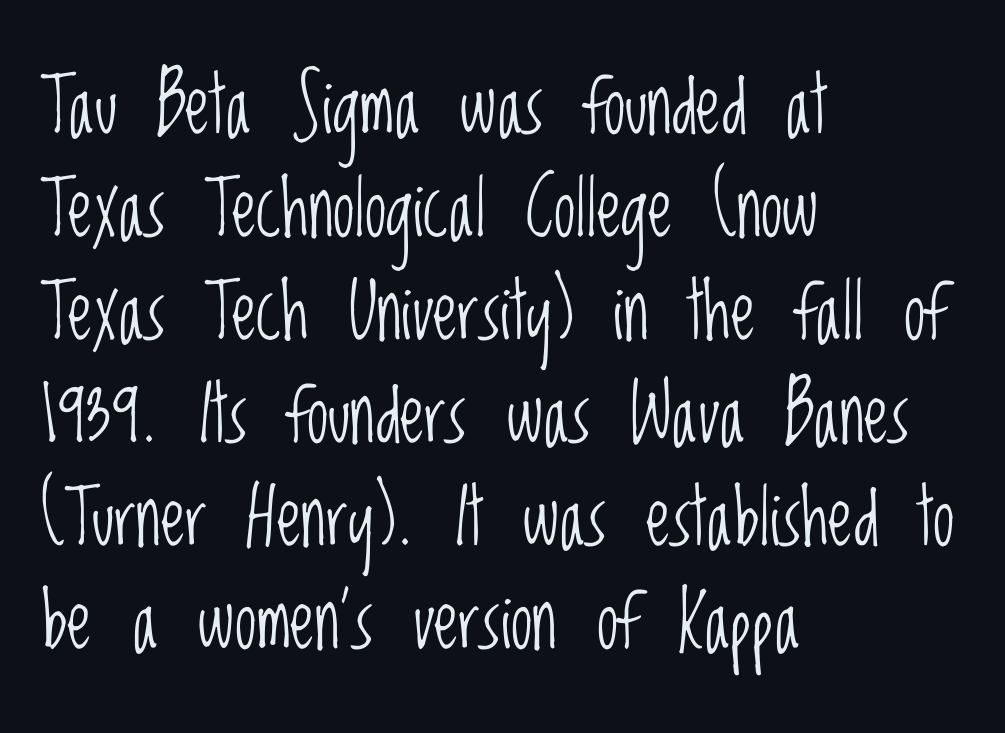
Rows of type keep a routine distance in the vertical direction. The tracking reads as untouched default to a designer's eye. Upright lettering throughout. Beneath every word, the page is bare.
